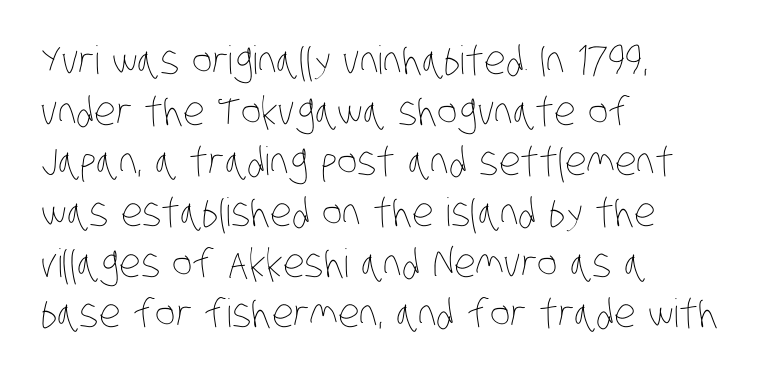
{"bold": "no", "weight": "thin", "width": "condensed", "stroke_contrast": "low", "x_height": "large", "monospaced": "no", "underline": "no", "align": "left", "line_spacing": "normal", "line_spacing_ratio": 1.3, "letter_spacing": "normal", "letter_spacing_em": 0.0, "glyph_px": 39}
